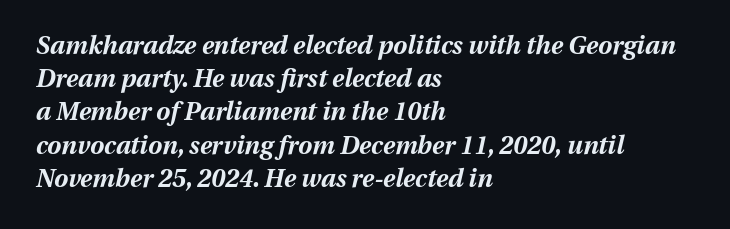
There's an unmistakable incline to the writing here. Pretty heavy lettering here — definitely bold. Honestly, there is no underline to notice here at all. Quick note: interline space is typical. The face used here is rendered with its standard letterfit. These lines stack with their left ends in a neat column.
